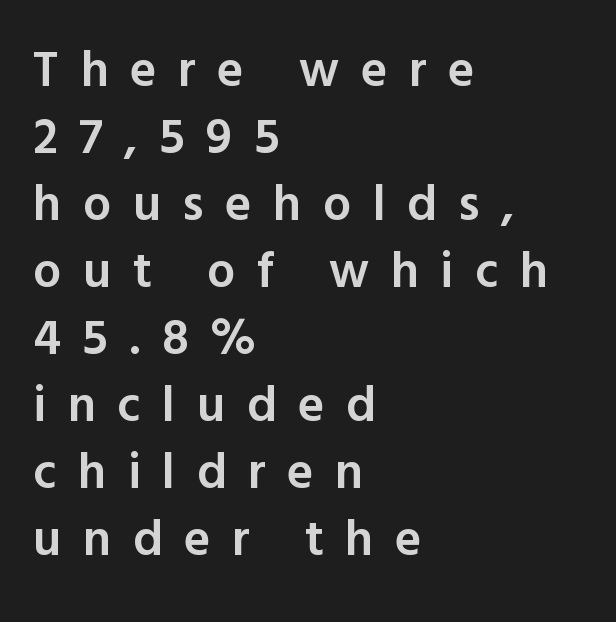
The image shows 50 px semibold sans-serif type, upright; set left-aligned, normal line spacing (1.34x), unusually wide letter spacing (+0.43 em), not underlined; a medium x-height.
